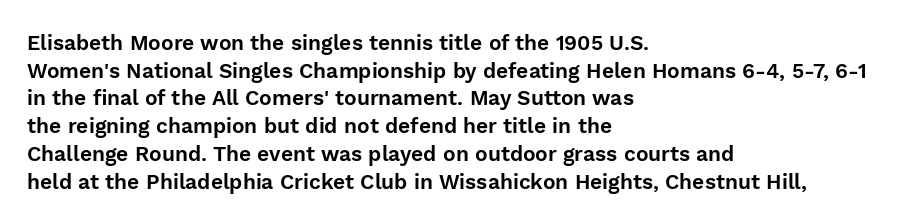
{"italic": "no", "underline": "no", "align": "left", "line_spacing": "normal", "line_spacing_ratio": 1.32, "letter_spacing": "normal", "letter_spacing_em": 0.0, "glyph_px": 21}
